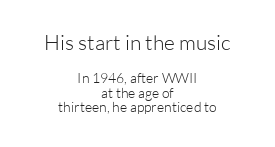
Words appear dense and cohesive because spacing is normal. The passage is arranged like a title page — every line centered. The specimen reads as upright at a glance. Character size in the leading block exceeds that of the trailing block. The strokes are not fattened; the text isn't bold. Quick note: interline space is minimal.
